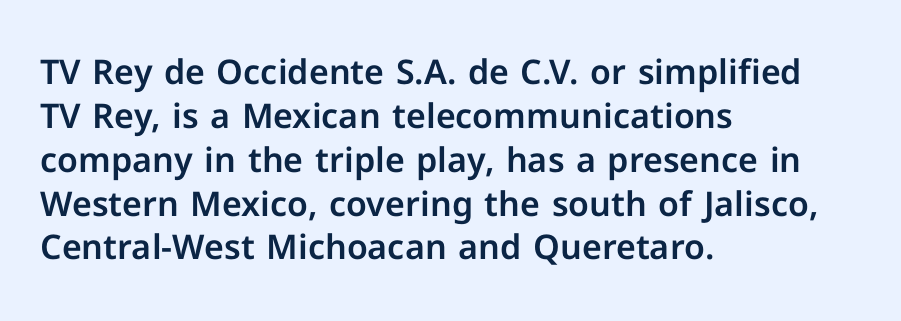
The image shows 34 px sans-serif type, upright; set left-aligned, normal line spacing (1.29x), normal letter spacing, not underlined; low stroke contrast and a medium x-height.
